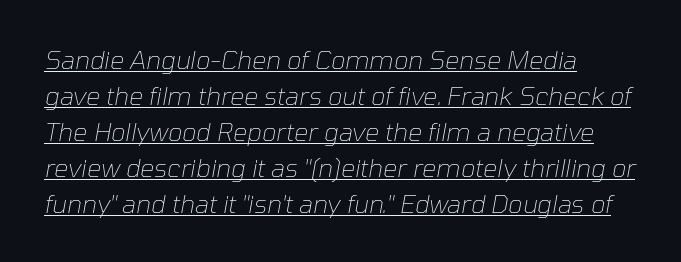
Horizontal bands of white between lines are of average thickness. Slant detected: the letters are inclined. Emphasis is given by a line drawn under the lettering. Stroke thickness stays within the range of a standard reading face or lighter.
